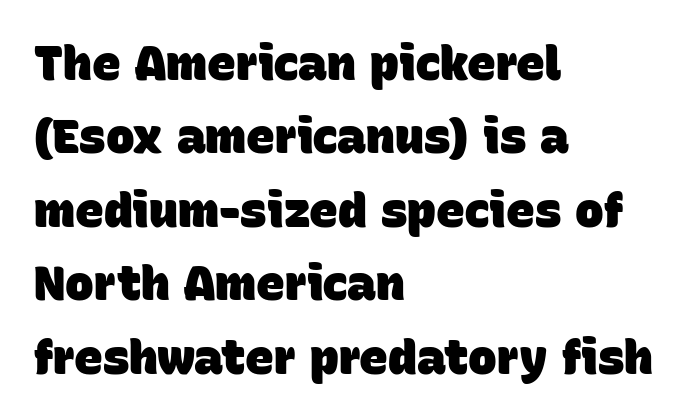
The passage shown stacks its lines at a standard gap. Decoration check: the copy has no underline. The horizontal fit of the characters is conventional and even. The letters advance in unequal steps, a hallmark of proportional type. A full-strength bold gives these letters their thick strokes. This is sans-serif lettering, the kind often seen on screens and signage.
